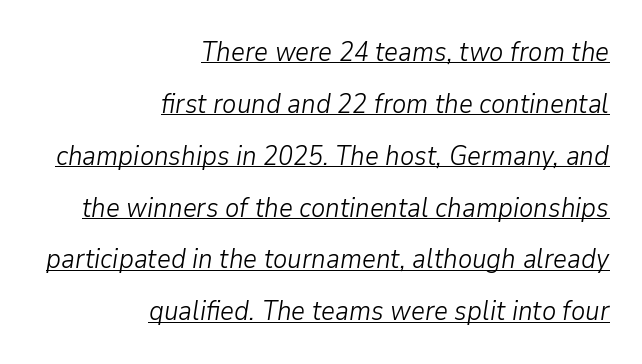
The image shows 27 px text type, italic (leaning right); set right-aligned, loose line spacing (1.92x), normal letter spacing, underlined.
